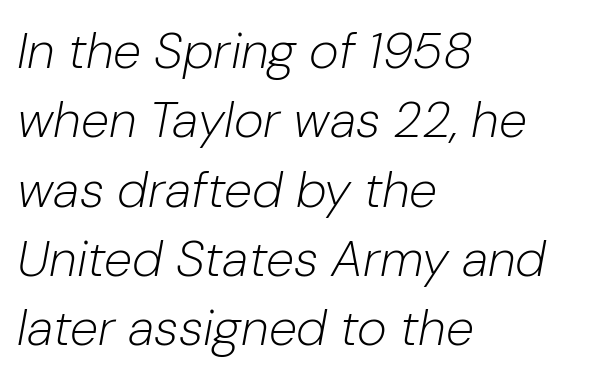
Honestly, there is no underline to notice here at all. The whole block is typeset with a tilt. Does extra space separate the letters? No, they use regular spacing. Character widths vary here, with narrow letters taking less room than wide ones. Nothing heavy about these letters — not bold at all.
